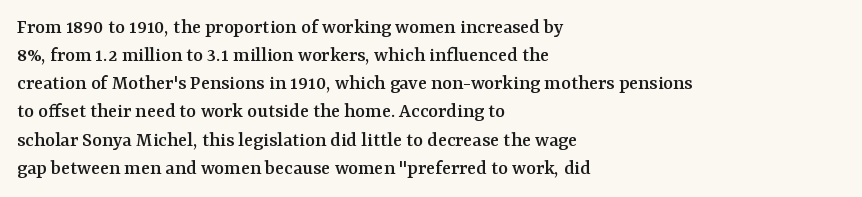
Teacher's note: observe the even left margin — that is flush-left alignment. No italicization has been applied; the sample stays upright. Clear beneath every line of the passage. Honestly, the letter spacing is just normal — you wouldn't notice it. A typesetter would call this leading conventional body-copy spacing.
